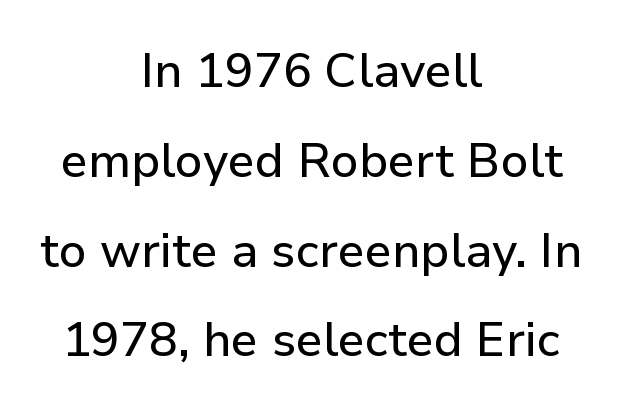
Q: Is the text italic (slanted)? A: No, it is upright.
Q: Is the typeface a serif or a sans-serif typeface? A: Sans-serif.
Q: Is the text underlined? A: No.
Q: How is the paragraph aligned? A: Centered.
Q: Is the spacing between letters normal or unusually wide? A: Normal.
Q: Width (condensed, normal, or wide)? A: Normal.
Q: Stroke contrast? A: Low.
Q: x-height? A: Medium.
Q: Monospaced? A: No.
